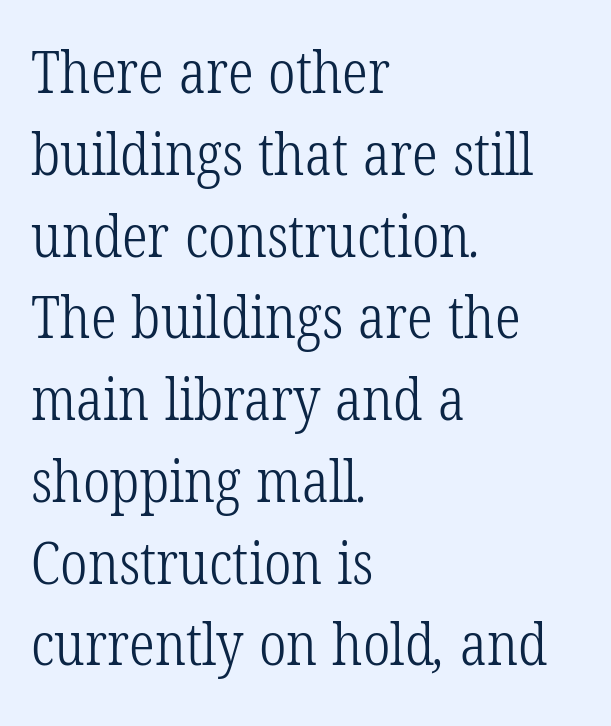
{"serif": "yes", "bold": "no", "weight": "light", "width": "condensed", "stroke_contrast": "low", "x_height": "medium", "monospaced": "no", "underline": "no", "align": "left", "line_spacing": "normal", "line_spacing_ratio": 1.41, "letter_spacing": "normal", "letter_spacing_em": 0.0, "glyph_px": 58}
